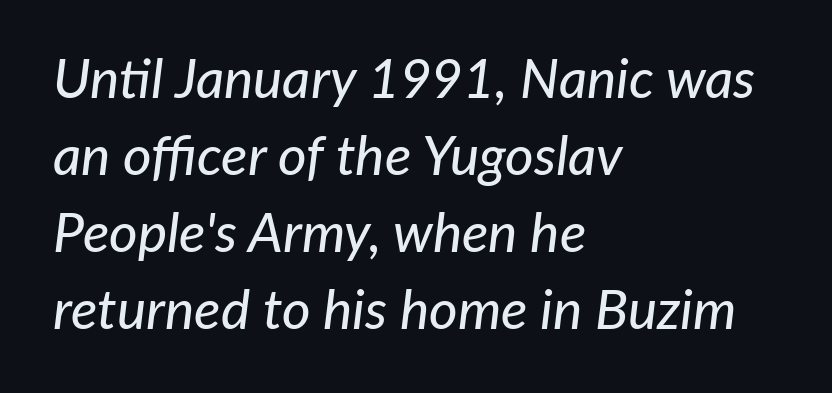
Q: Is the text italic (slanted)? A: Yes, it leans right by about 7 degrees.
Q: Is the text underlined? A: No.
Q: How is the paragraph aligned? A: Left-aligned.
Q: Is the spacing between letters normal or unusually wide? A: Normal.
Q: Is the spacing between lines tight, normal or loose? A: Normal.
Q: Width (condensed, normal, or wide)? A: Normal.
Q: Stroke contrast? A: Low.
Q: x-height? A: Medium.
Q: Monospaced? A: No.
